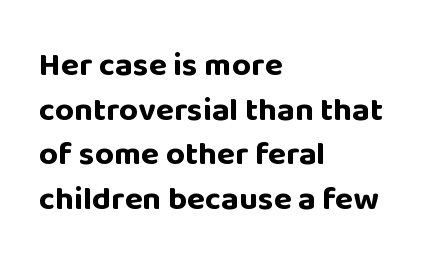
Q: Is the text bold? A: Yes.
Q: Is the text italic (slanted)? A: No, it is upright.
Q: Is the typeface a serif or a sans-serif typeface? A: Sans-serif.
Q: Is the text underlined? A: No.
Q: How is the paragraph aligned? A: Left-aligned.
Q: Is the spacing between letters normal or unusually wide? A: Normal.
Q: Is the spacing between lines tight, normal or loose? A: Normal.
Q: Width (condensed, normal, or wide)? A: Normal.
Q: Stroke contrast? A: Low.
Q: x-height? A: Large.
Q: Monospaced? A: No.
